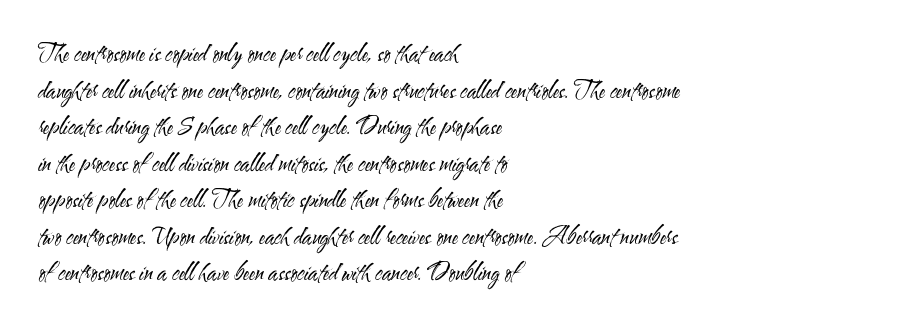
Notice how descenders clear the ascenders below comfortably — that's standard leading. Heft: none added — not bold. The tracking reads as untouched default to a designer's eye. If you drew a ruler down the left edge, every line would touch it.
